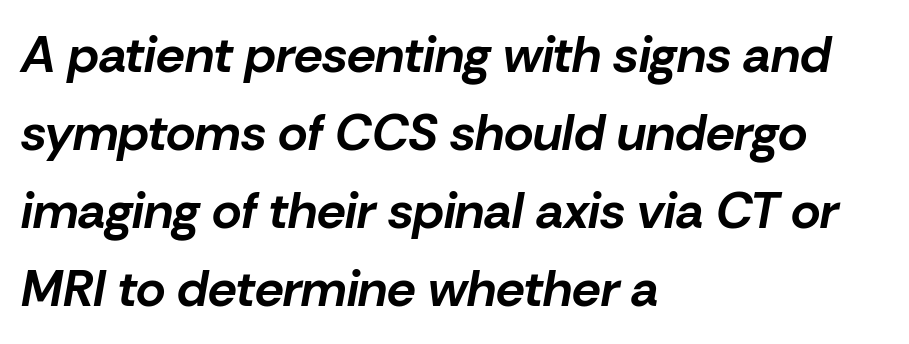
The image shows 51 px bold type, italic (leaning right); set left-aligned, normal line spacing (1.53x), normal letter spacing, not underlined; low stroke contrast and a medium x-height.
